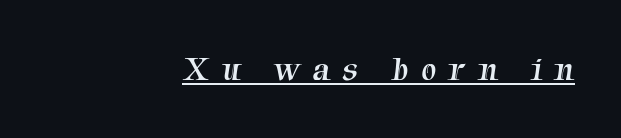
The image shows 34 px regular-weight serif type; set right-aligned, unusually wide letter spacing (+0.37 em), underlined; medium stroke contrast and a medium x-height.
